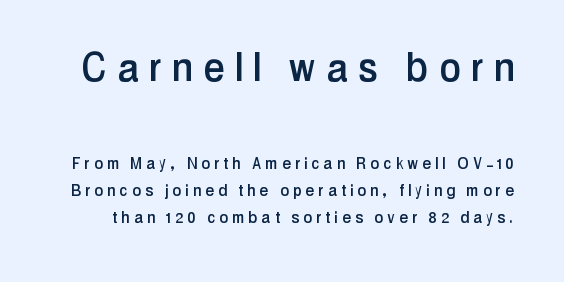
Q: Is the text italic (slanted)? A: No, it is upright.
Q: Is the typeface a serif or a sans-serif typeface? A: Sans-serif.
Q: Is the text underlined? A: No.
Q: Is the spacing between letters normal or unusually wide? A: Unusually wide.
Q: Is the spacing between lines tight, normal or loose? A: Normal.
Q: Which block of text is set in a larger size, the first (top) or the second (bottom)? A: The first (top) one.
Q: Width (condensed, normal, or wide)? A: Condensed.
Q: Stroke contrast? A: Low.
Q: x-height? A: Medium.
Q: Monospaced? A: No.
